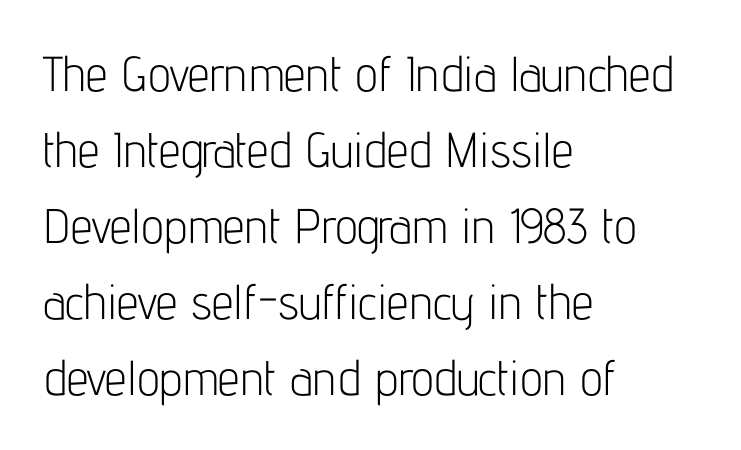
Letter spacing: default. A classic flush-left, rag-right setting is used for this passage. This block has exactly the height ordinary leading produces. The letters carry no serifs — their stems end cleanly without finishing strokes.
